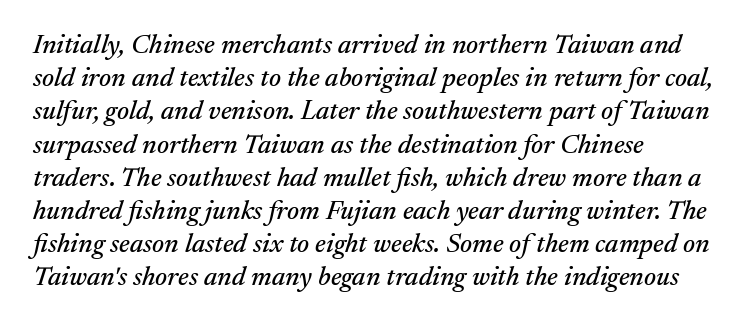
The image shows 27 px text type, italic (leaning right); set left-aligned, line spacing 1.23x, normal letter spacing, not underlined.
